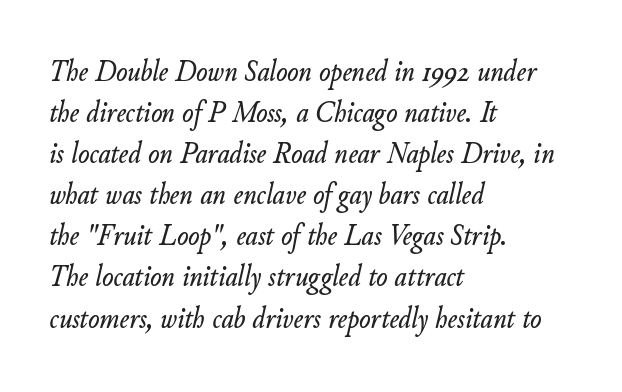
The image shows 30 px text type, italic (leaning right); set left-aligned, normal line spacing (1.37x), normal letter spacing, not underlined; low stroke contrast and a small x-height.
